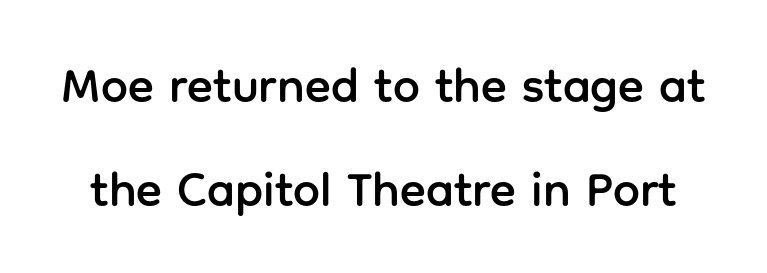
{"serif": "no", "italic": "no", "width": "normal", "stroke_contrast": "low", "x_height": "medium", "monospaced": "no", "underline": "no", "line_spacing": "loose", "line_spacing_ratio": 2.17, "letter_spacing": "normal", "letter_spacing_em": 0.0, "glyph_px": 48}
